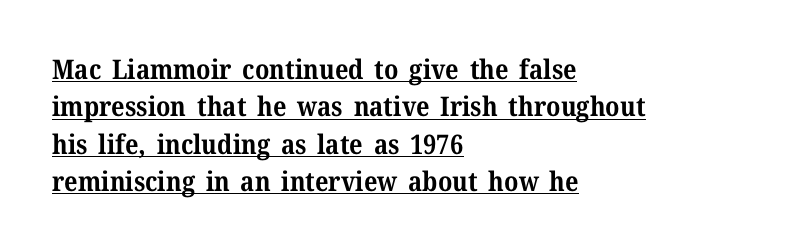
In designer terms, the underline attribute is active on this setting. The paragraph shown leans on its left margin. Spacing between characters is what you'd get straight out of the box. This is heavy type, rendered in bold. Ascenders rise straight up at ninety degrees. Regarding leading, the lines here are spaced in the standard way.
